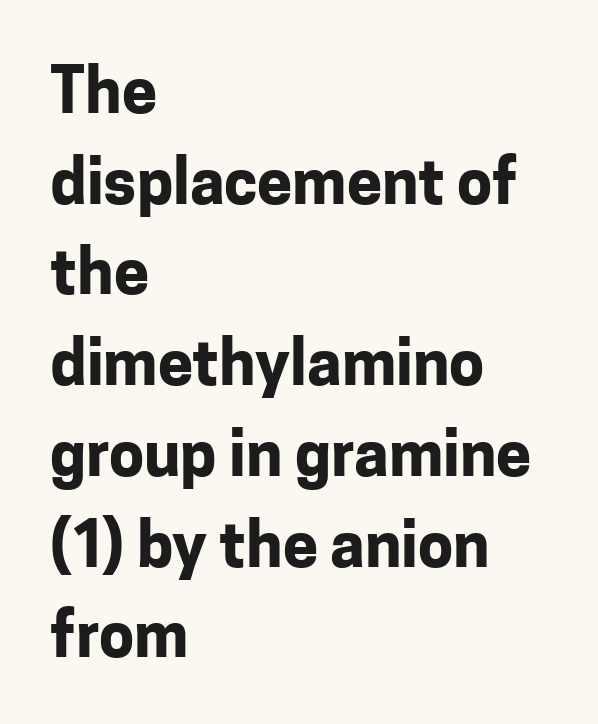
{"serif": "no", "italic": "no", "bold": "yes", "weight": "bold", "width": "normal", "stroke_contrast": "low", "x_height": "medium", "monospaced": "no", "underline": "no", "align": "left", "line_spacing": "normal", "line_spacing_ratio": 1.44, "letter_spacing": "normal", "letter_spacing_em": 0.0, "glyph_px": 63}
